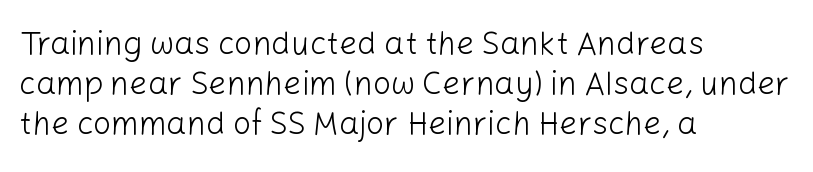
{"serif": "no", "italic": "no", "bold": "no", "weight": "light", "width": "normal", "stroke_contrast": "low", "x_height": "medium", "monospaced": "no", "underline": "no", "align": "left", "line_spacing": "normal", "line_spacing_ratio": 1.25, "letter_spacing": "normal", "letter_spacing_em": 0.0, "glyph_px": 32}
